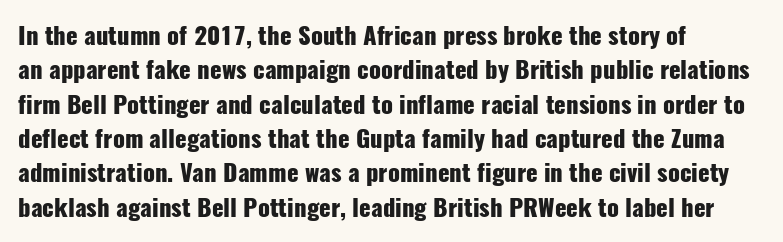
Q: Is the text bold? A: Yes.
Q: Is the text italic (slanted)? A: No, it is upright.
Q: Is the text underlined? A: No.
Q: How is the paragraph aligned? A: Left-aligned.
Q: Is the spacing between letters normal or unusually wide? A: Normal.
Q: Is the spacing between lines tight, normal or loose? A: Normal.
